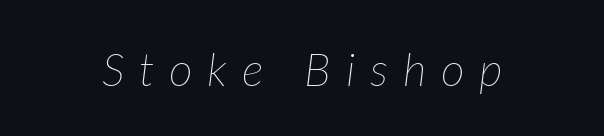
Q: Is the text bold? A: No.
Q: Is the text italic (slanted)? A: Yes, it leans right by about 7 degrees.
Q: Is the text underlined? A: No.
Q: Is the spacing between letters normal or unusually wide? A: Unusually wide.
Q: Width (condensed, normal, or wide)? A: Normal.
Q: Stroke contrast? A: Low.
Q: x-height? A: Medium.
Q: Monospaced? A: No.
